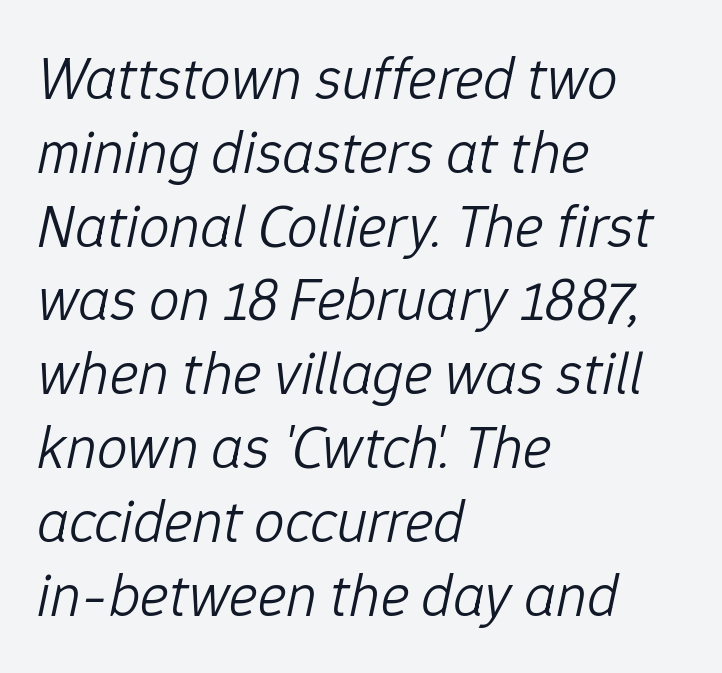
Think of a printed novel: that variable character pitch is what you see here. Line starts are locked; line ends wander. What stands out about the letter spacing? Nothing — it is the standard amount. A clean baseline with only descenders dipping below it.
